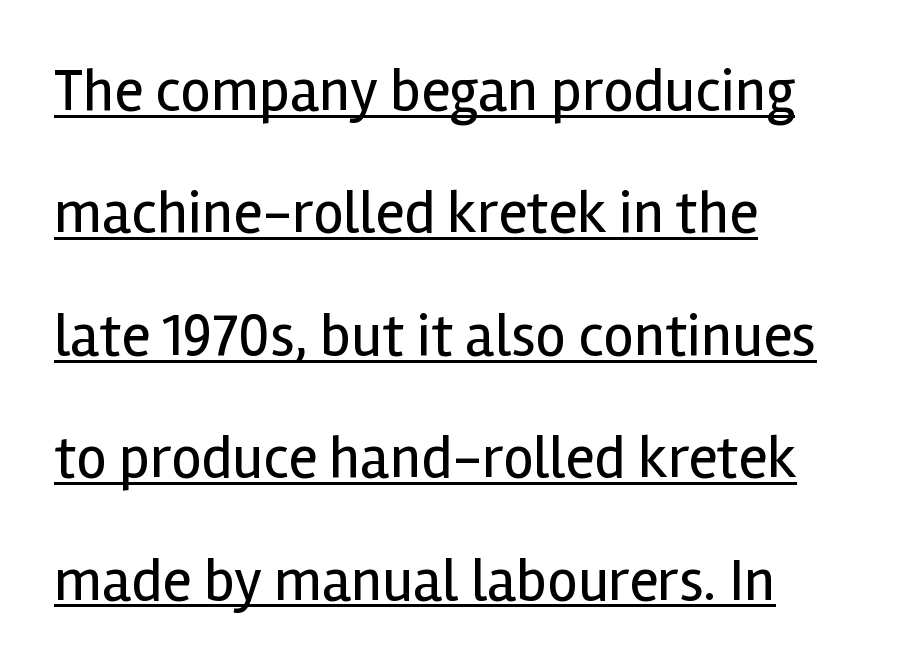
Q: Is the text bold? A: No.
Q: Is the text italic (slanted)? A: No, it is upright.
Q: Is the typeface a serif or a sans-serif typeface? A: Sans-serif.
Q: Is the text underlined? A: Yes.
Q: How is the paragraph aligned? A: Left-aligned.
Q: Is the spacing between letters normal or unusually wide? A: Normal.
Q: Is the spacing between lines tight, normal or loose? A: Loose.
Q: Width (condensed, normal, or wide)? A: Normal.
Q: x-height? A: Medium.
Q: Monospaced? A: No.
